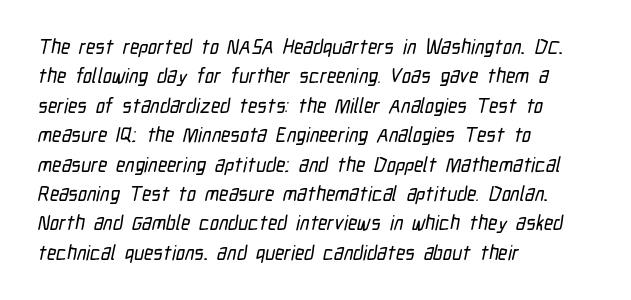
The image shows 20 px text type; set left-aligned, normal line spacing (1.47x), normal letter spacing, not underlined.
